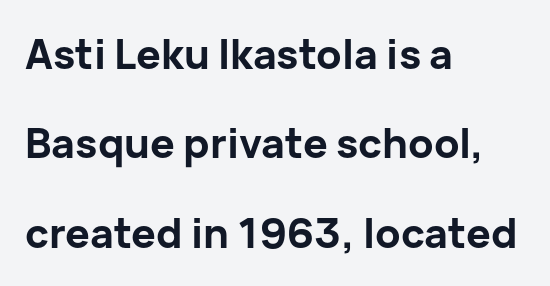
This sample uses a sans-serif face. The letters sit at their default tracking, neither squeezed nor spread. Every character sits straight up, as roman type does. The characters look thick and weighty, a clear bold. The rendering uses natural spacing where letterforms have individual widths. The block of text is sparse from top to bottom, with ample space between rows.
